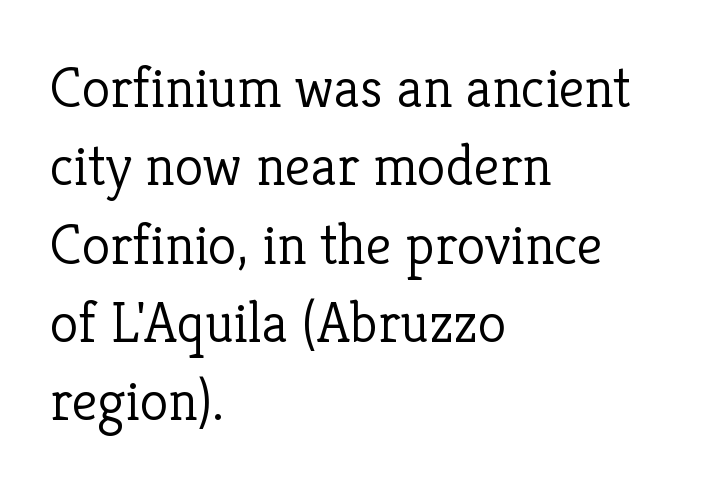
The image shows 58 px light serif type, upright; set left-aligned, normal line spacing (1.35x), normal letter spacing, not underlined; low stroke contrast and a medium x-height.
